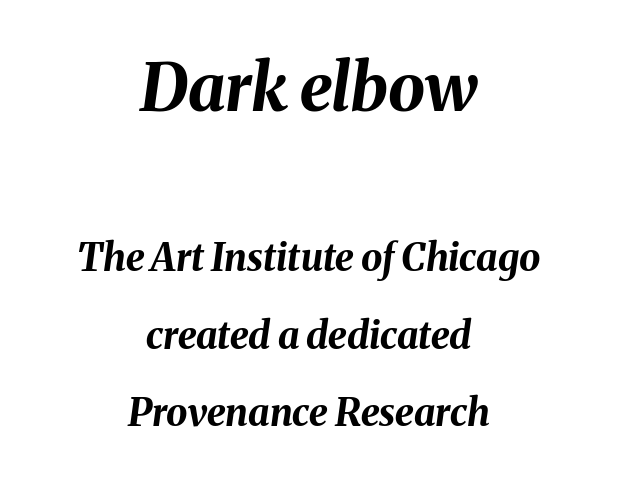
{"italic": "yes", "lean": "right", "slant_degrees": 8, "bold": "yes", "weight": "bold", "width": "normal", "stroke_contrast": "medium", "x_height": "medium", "monospaced": "no", "underline": "no", "align": "center", "line_spacing": "loose", "line_spacing_ratio": 2.04, "letter_spacing": "normal", "letter_spacing_em": 0.0, "larger_block": "first", "size_ratio": 1.74, "glyph_px": 66}
